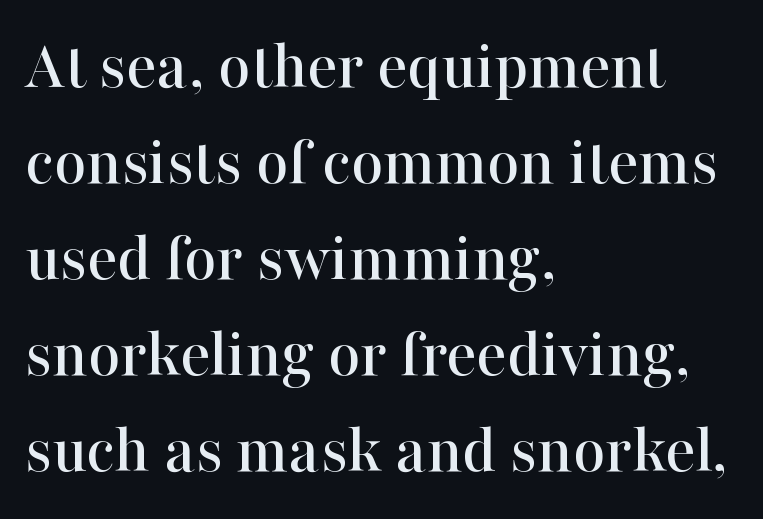
The image shows 70 px serif type, upright; set left-aligned, normal line spacing (1.37x), normal letter spacing, not underlined; high stroke contrast and a medium x-height.
